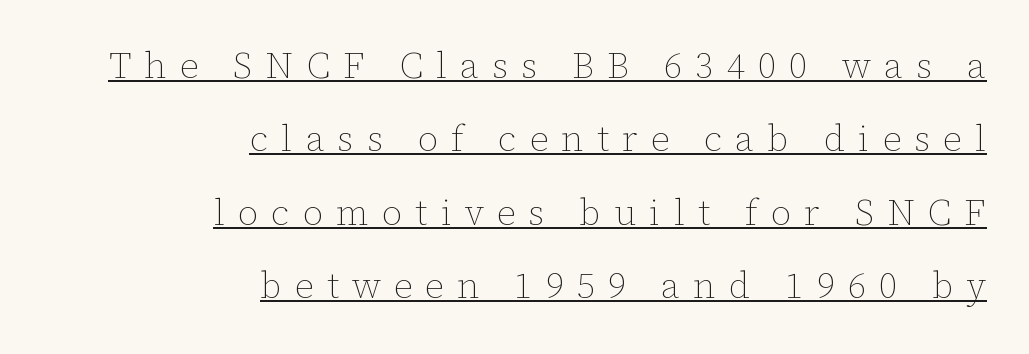
Q: Is the text bold? A: No.
Q: Is the text italic (slanted)? A: No, it is upright.
Q: Is the text underlined? A: Yes.
Q: How is the paragraph aligned? A: Right-aligned.
Q: Is the spacing between letters normal or unusually wide? A: Unusually wide.
Q: Is the spacing between lines tight, normal or loose? A: Loose.
Q: Width (condensed, normal, or wide)? A: Normal.
Q: Stroke contrast? A: Low.
Q: x-height? A: Medium.
Q: Monospaced? A: No.
